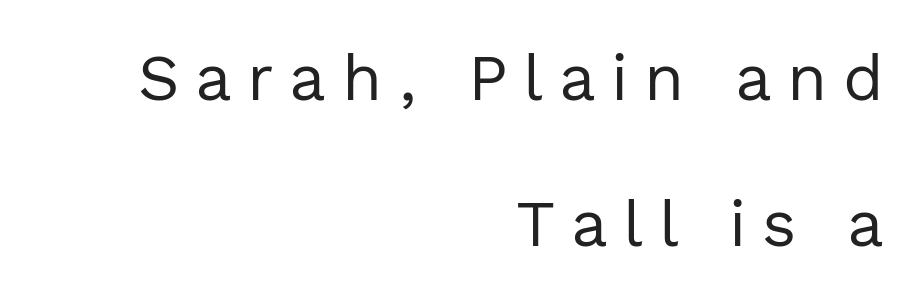
This sample trades compactness for vertical openness between lines. Has an underline been added? It has not. The tracking jumps out immediately: characters are airy and widely separated. The lines are quadded right. Weight: not bold — regular or lighter.
